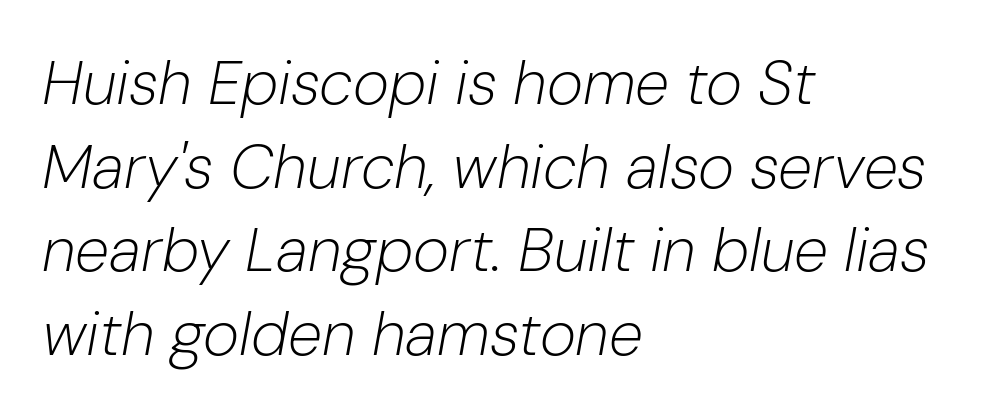
The image shows 62 px light type, italic (leaning right); set left-aligned, normal line spacing (1.35x), normal letter spacing, not underlined; low stroke contrast and a medium x-height.
